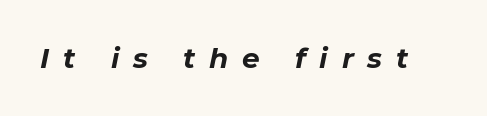
Observe the wide spacing: letters keep a clear distance from each other. Does the weight exceed regular? Yes, all the way to bold. Proportional: the letters do not fall into vertical columns. Words float on clear page, feet unadorned. When letters slant like this, we call the style italic.
